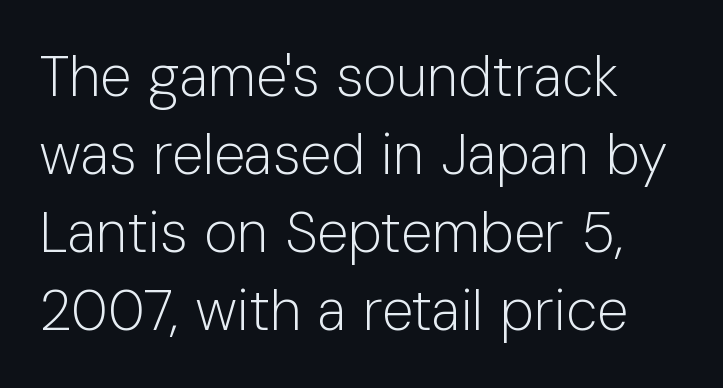
{"serif": "no", "italic": "no", "bold": "no", "weight": "light", "width": "normal", "stroke_contrast": "low", "x_height": "medium", "monospaced": "no", "underline": "no", "align": "left", "line_spacing": "normal", "line_spacing_ratio": 1.37, "letter_spacing": "normal", "letter_spacing_em": 0.0, "glyph_px": 57}
